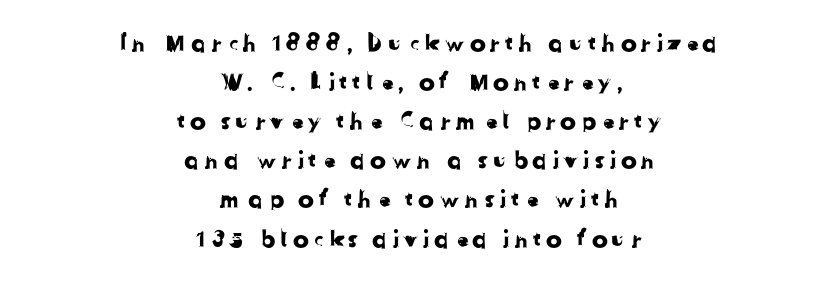
The image shows 24 px text type; set centered, normal line spacing (1.63x), not underlined.
